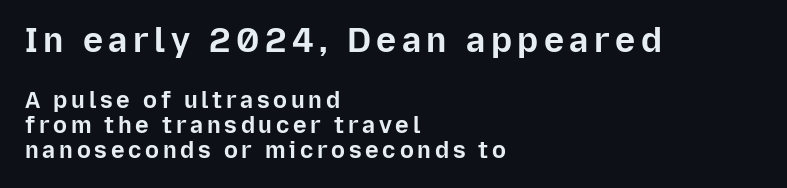
Descenders hang freely into open space. Are there feet on the stems? There aren't — it's a sans. A student would call this left alignment; a typographer would say flush left, rag right. The sample has been set heavy, in full bold. Varying glyph widths throughout — classic text-font behaviour. Look at the glyph heights: the upper group is clearly the bigger setting.
